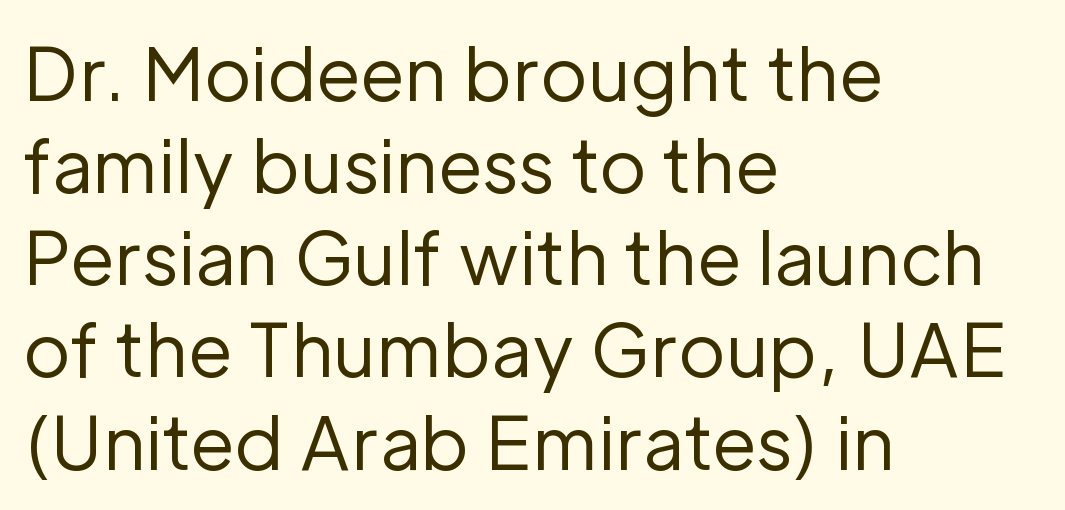
The typesetting does not lean heavy: it is not bold. Normally led — the rows are evenly, conventionally spaced. You could not count columns in this text — the font is proportionally spaced. Letter spacing: default. All the whitespace from short lines collects on the right. The face used here is a sans, in the tradition of grotesques and geometrics.
